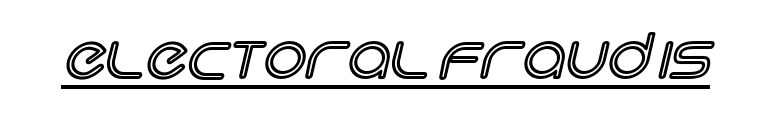
Each line of the rendering has a horizontal stroke beneath the glyphs. No extra tracking has been applied to these lines. This sample has the flowing, uneven cadence of proportional lettering.
